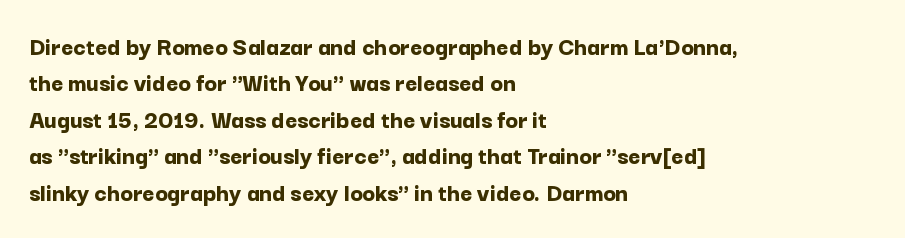
The image shows 26 px bold type, upright; set left-aligned, normal line spacing (1.4x), normal letter spacing, not underlined.
